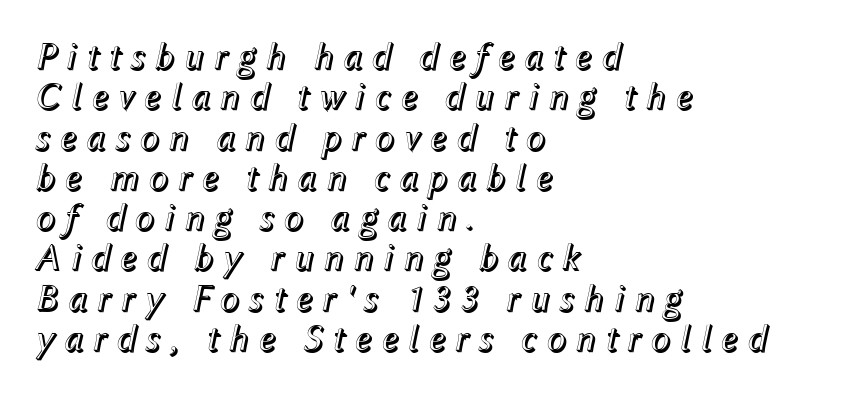
{"italic": "yes", "lean": "right", "slant_degrees": 12, "width": "normal", "x_height": "medium", "monospaced": "no", "underline": "no", "align": "left", "line_spacing": "tight", "line_spacing_ratio": 1.06, "letter_spacing": "wide", "letter_spacing_em": 0.22, "glyph_px": 38}
